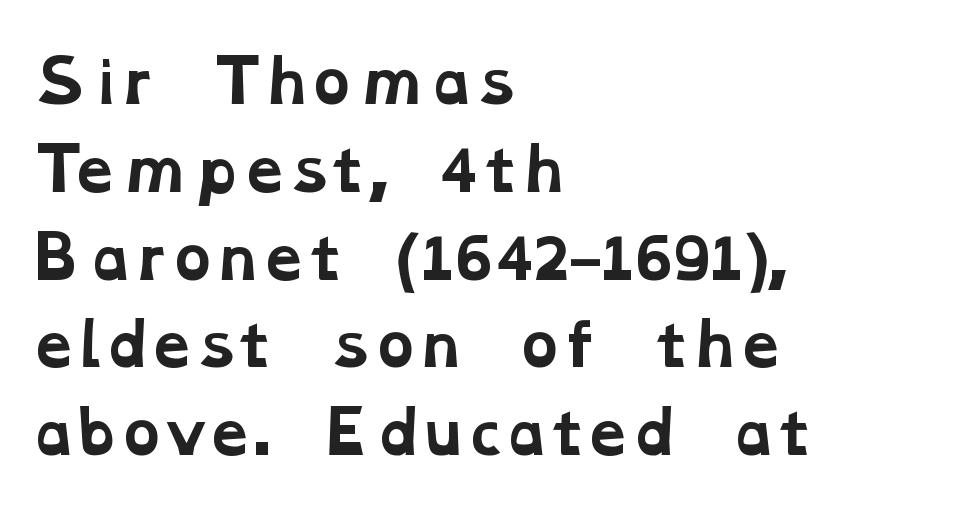
The image shows 57 px bold, wide serif type; set left-aligned, normal line spacing (1.54x), normal letter spacing, not underlined; low stroke contrast and a medium x-height.
